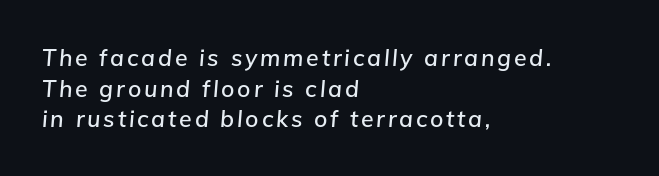
{"italic": "yes", "lean": "right", "slant_degrees": 5, "underline": "no", "align": "left", "line_spacing": "normal", "line_spacing_ratio": 1.33, "glyph_px": 23}
